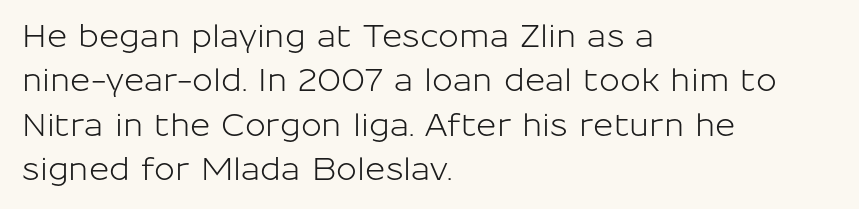
{"serif": "no", "italic": "no", "width": "normal", "stroke_contrast": "low", "x_height": "medium", "monospaced": "no", "underline": "no", "align": "left", "line_spacing": "normal", "line_spacing_ratio": 1.43, "letter_spacing": "normal", "letter_spacing_em": 0.0, "glyph_px": 31}
